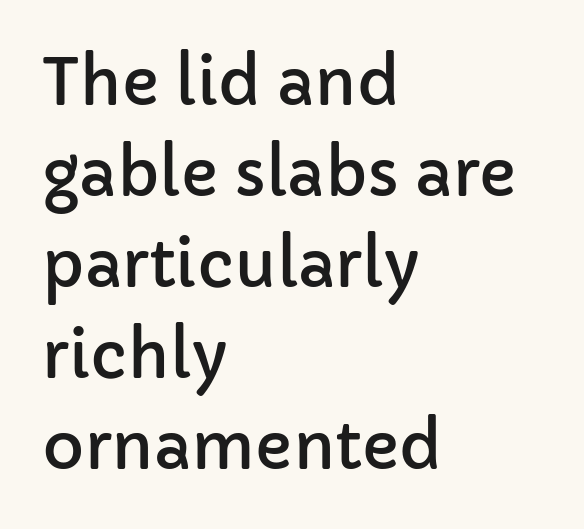
The image shows 64 px sans-serif type, upright; set left-aligned, normal line spacing (1.42x), normal letter spacing, not underlined; low stroke contrast and a medium x-height.
